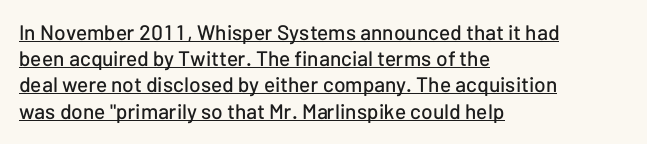
{"italic": "no", "underline": "yes", "align": "left", "line_spacing": "normal", "line_spacing_ratio": 1.25, "letter_spacing": "normal", "letter_spacing_em": 0.0, "glyph_px": 21}
